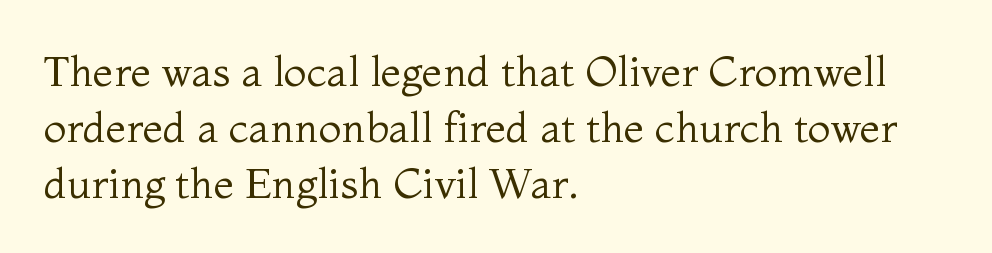
The image shows 42 px regular-weight serif type, upright; set left-aligned, normal line spacing (1.33x), normal letter spacing, not underlined; medium stroke contrast and a medium x-height.
